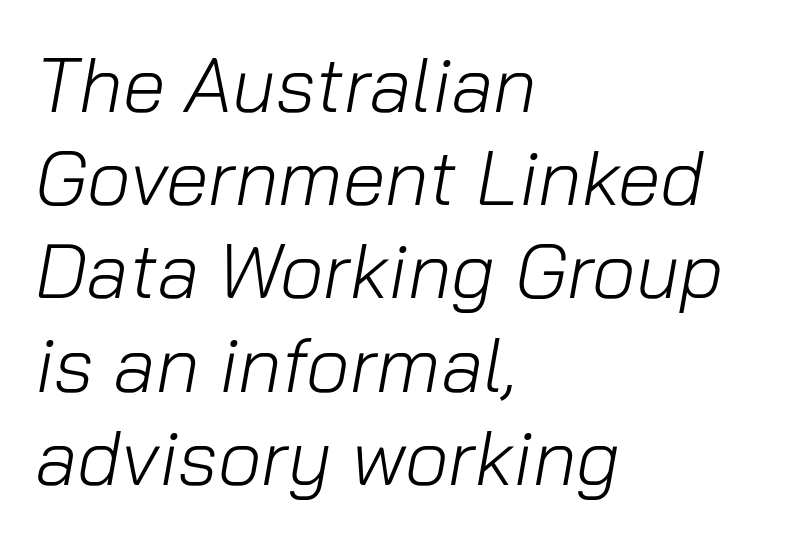
The image shows 77 px light type, italic (leaning right); set left-aligned, line spacing 1.21x, normal letter spacing, not underlined; low stroke contrast and a medium x-height.
